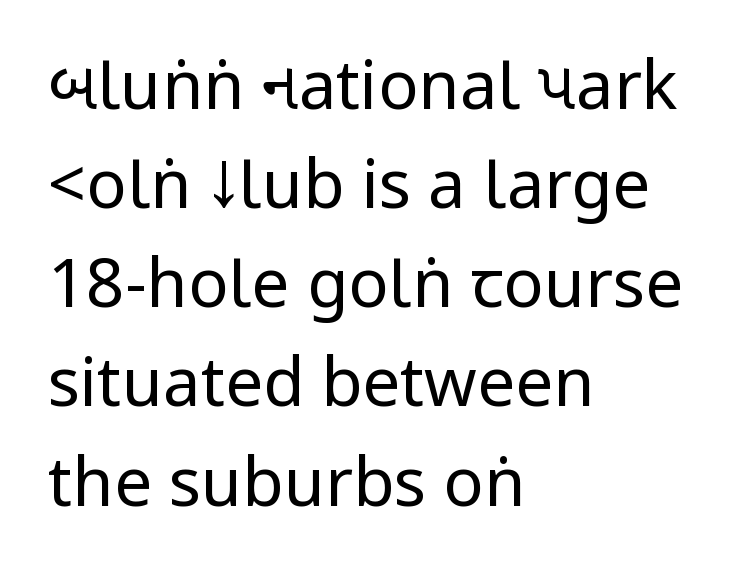
The image shows 67 px regular-weight, condensed sans-serif type, upright; set left-aligned, normal line spacing (1.48x), normal letter spacing, not underlined; low stroke contrast.
